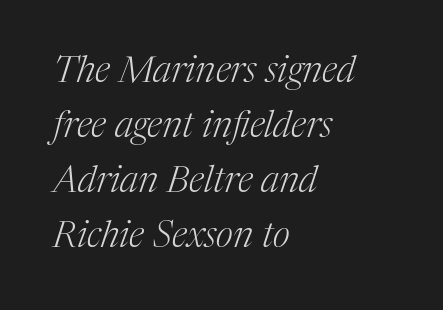
Q: Is the text bold? A: No.
Q: Is the text italic (slanted)? A: Yes, it leans right by about 17 degrees.
Q: Is the typeface a serif or a sans-serif typeface? A: Serif.
Q: Is the text underlined? A: No.
Q: How is the paragraph aligned? A: Left-aligned.
Q: Is the spacing between letters normal or unusually wide? A: Normal.
Q: Is the spacing between lines tight, normal or loose? A: Normal.
Q: Width (condensed, normal, or wide)? A: Normal.
Q: Stroke contrast? A: Medium.
Q: x-height? A: Medium.
Q: Monospaced? A: No.
